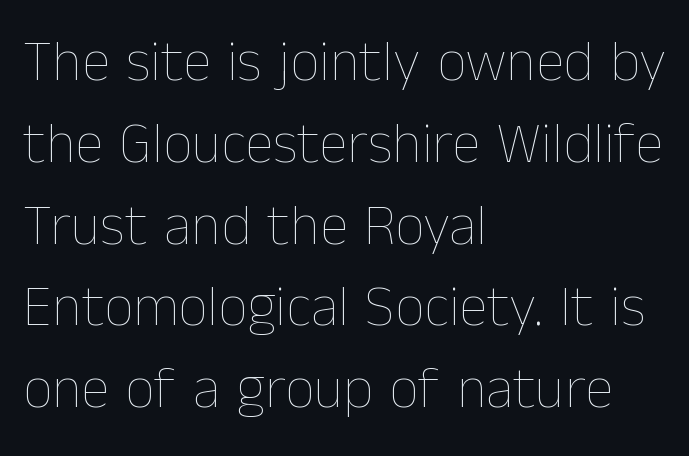
{"italic": "no", "bold": "no", "weight": "thin", "width": "normal", "stroke_contrast": "low", "x_height": "medium", "monospaced": "no", "underline": "no", "align": "left", "line_spacing": "normal", "line_spacing_ratio": 1.41, "letter_spacing": "normal", "letter_spacing_em": 0.0, "glyph_px": 58}
